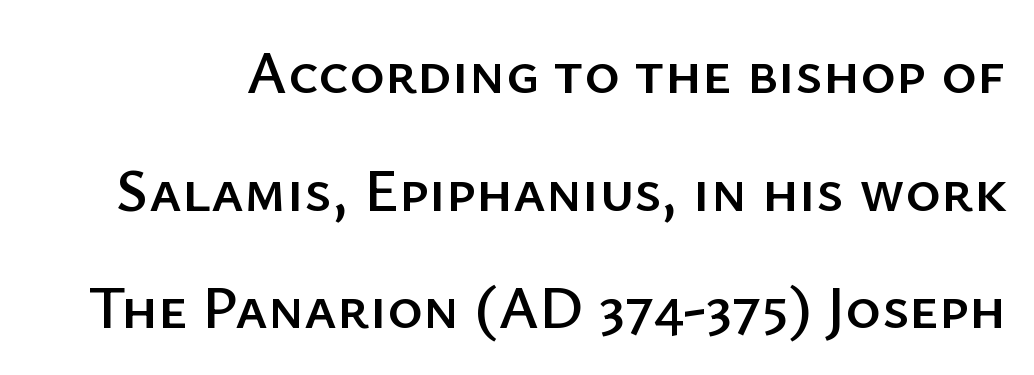
{"serif": "no", "italic": "no", "width": "normal", "stroke_contrast": "low", "x_height": "medium", "monospaced": "no", "underline": "no", "line_spacing": "loose", "line_spacing_ratio": 1.93, "letter_spacing": "normal", "letter_spacing_em": 0.0, "glyph_px": 61}
